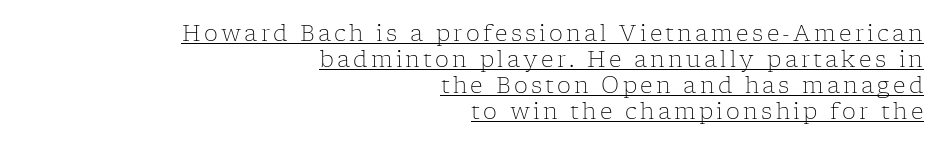
No chunkiness to these letters — they're not bold. Alignment: flush right. The rendered words wear a rule along their underside. Rendered with straight, roman letterforms.
